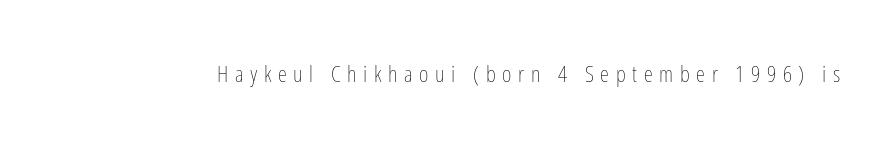
Lines of text with bare space underneath. The weight would be labelled regular, book, light, or lighter still. Do the letters lean? They stand straight. Observe the wide spacing: letters keep a clear distance from each other.
